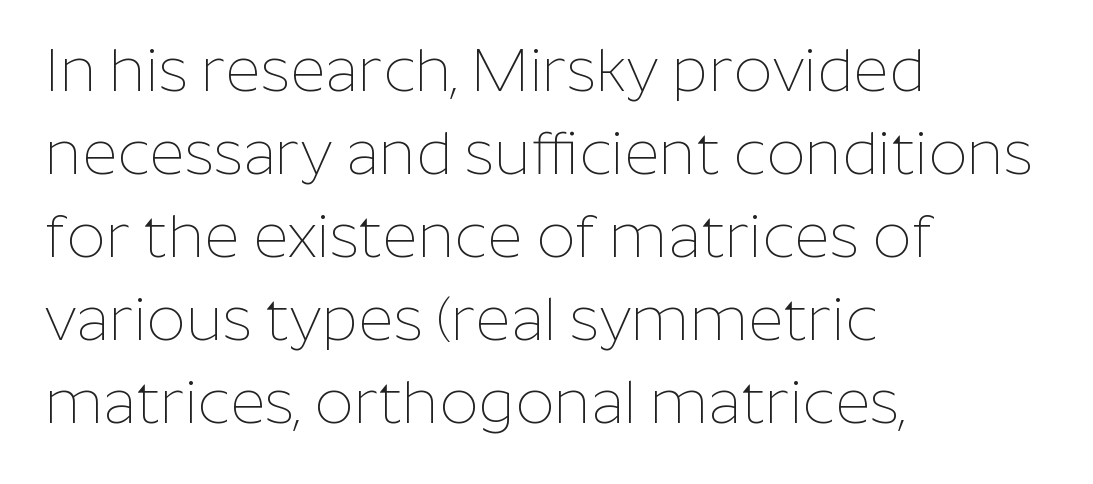
Q: Is the text bold? A: No.
Q: Is the text italic (slanted)? A: No, it is upright.
Q: Is the typeface a serif or a sans-serif typeface? A: Sans-serif.
Q: Is the text underlined? A: No.
Q: How is the paragraph aligned? A: Left-aligned.
Q: Is the spacing between letters normal or unusually wide? A: Normal.
Q: Is the spacing between lines tight, normal or loose? A: Normal.
Q: Width (condensed, normal, or wide)? A: Normal.
Q: Stroke contrast? A: Low.
Q: x-height? A: Medium.
Q: Monospaced? A: No.
